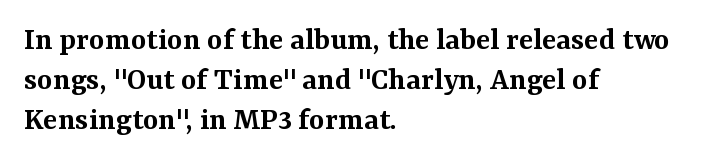
Q: Is the text bold? A: Semi-bold.
Q: Is the text italic (slanted)? A: No, it is upright.
Q: Is the typeface a serif or a sans-serif typeface? A: Serif.
Q: Is the text underlined? A: No.
Q: How is the paragraph aligned? A: Left-aligned.
Q: Is the spacing between letters normal or unusually wide? A: Normal.
Q: Width (condensed, normal, or wide)? A: Normal.
Q: Stroke contrast? A: Medium.
Q: x-height? A: Medium.
Q: Monospaced? A: No.
